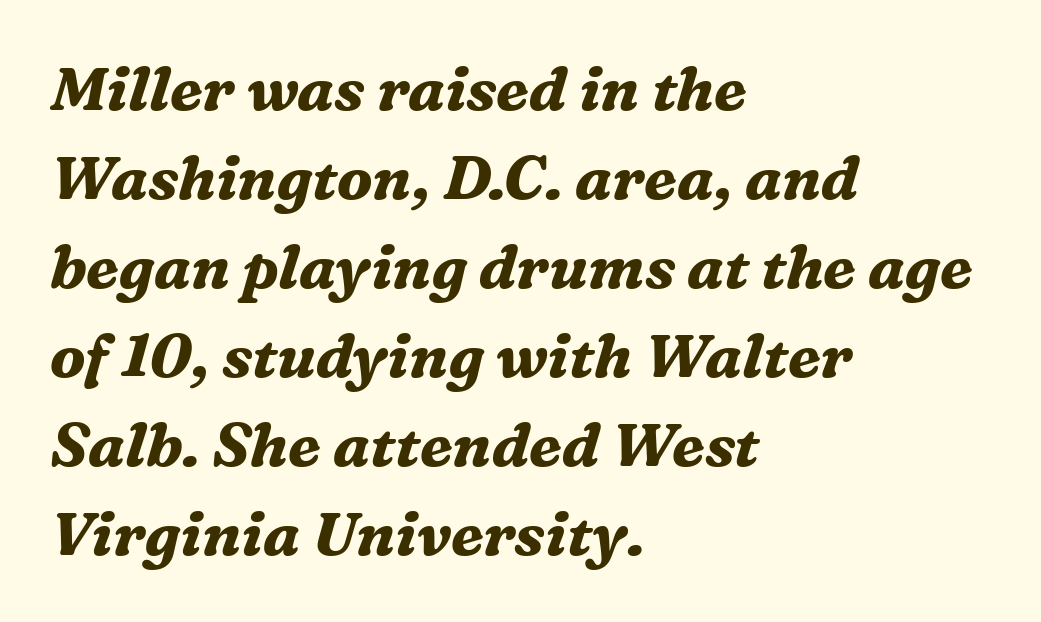
The image shows 61 px bold serif type, italic (leaning right); set left-aligned, normal line spacing (1.46x), normal letter spacing, not underlined; medium stroke contrast and a medium x-height.
